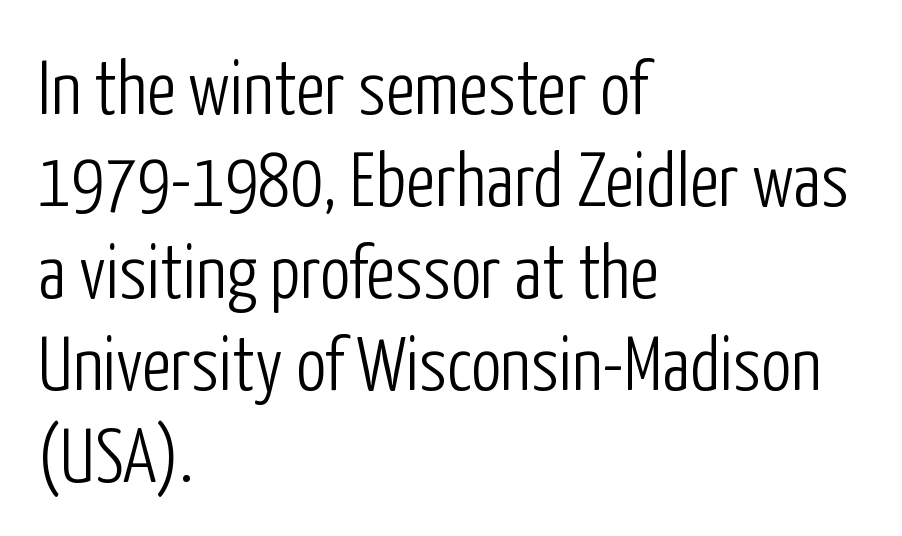
The image shows 76 px light, condensed sans-serif type, upright; set left-aligned, line spacing 1.21x, normal letter spacing, not underlined; low stroke contrast and a medium x-height.
